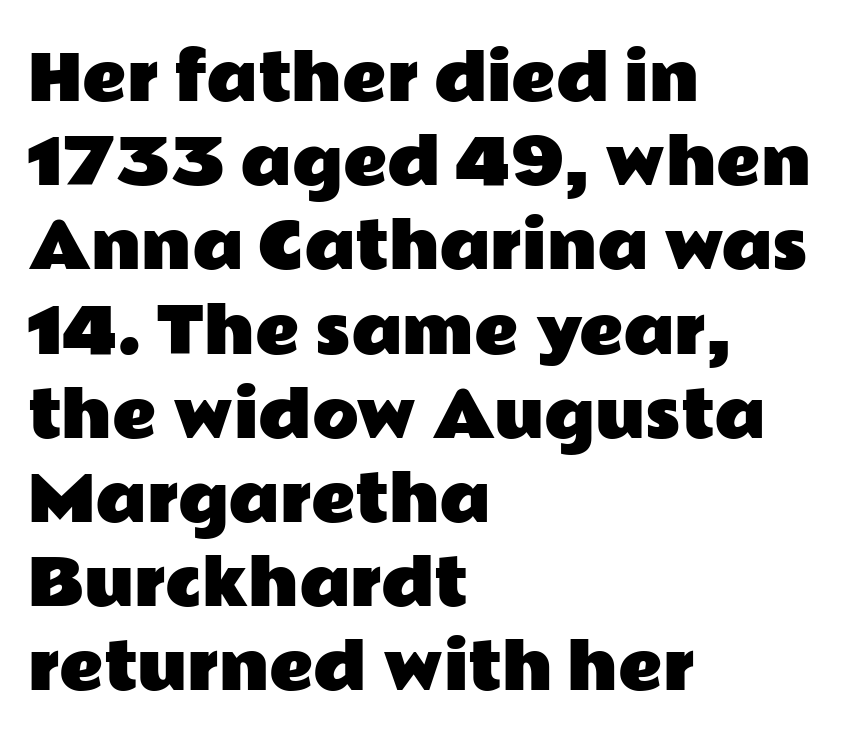
The image shows 61 px wide sans-serif type, upright; set left-aligned, normal line spacing (1.38x), normal letter spacing, not underlined; low stroke contrast and a medium x-height.
